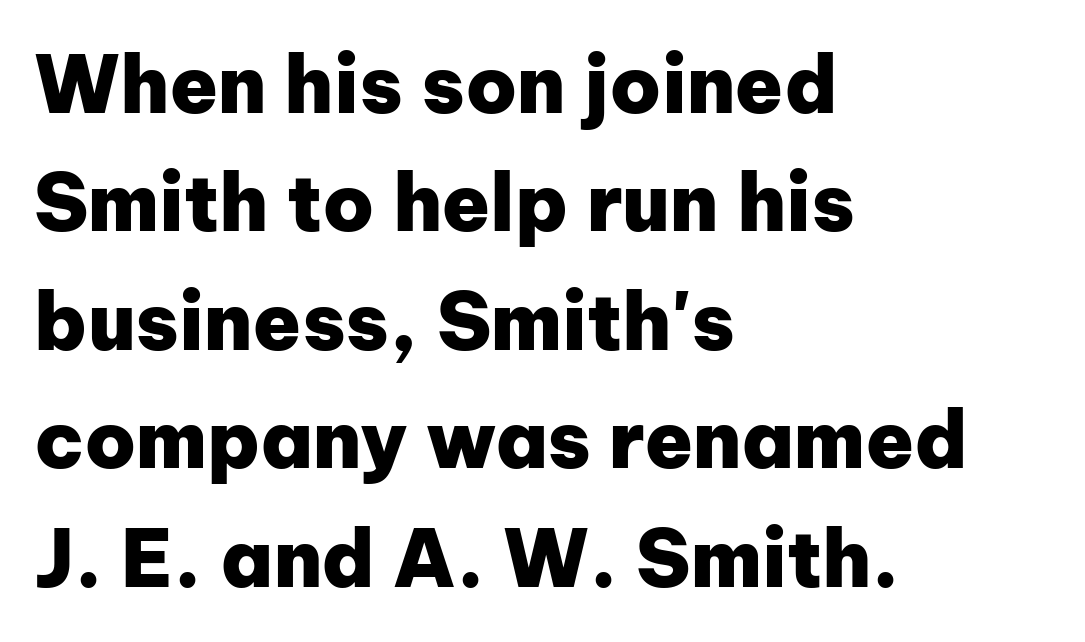
The image shows 79 px heavy sans-serif type, upright; set left-aligned, normal line spacing (1.5x), normal letter spacing, not underlined; low stroke contrast and a medium x-height.
